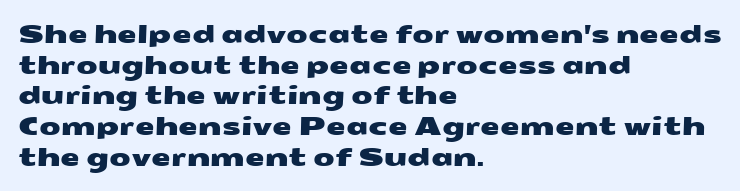
These lines keep a tight, regular rhythm from letter to letter. Only glyphs here, with clear space below each row. All the whitespace from short lines collects on the right.
